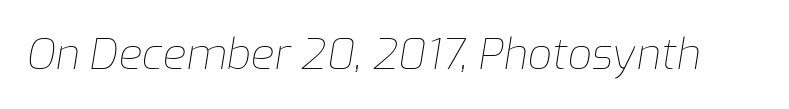
The image shows 43 px thin type, italic (leaning right); set normal letter spacing, not underlined; low stroke contrast and a medium x-height.
